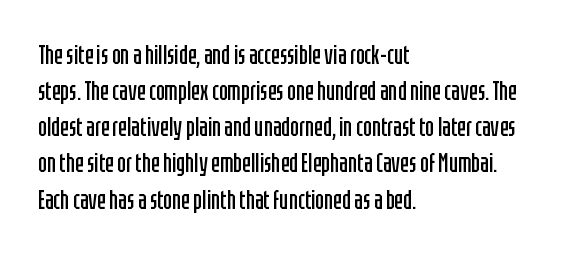
Teacher's note: observe the even left margin — that is flush-left alignment. Students, note that the glyphs here touch the page at normal intervals. Do the letters lean? They stand straight. Descenders hang freely into open space. Stem width sits at or under what a default text font uses.
